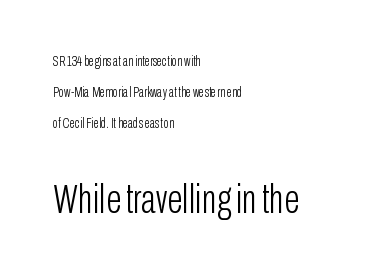
Q: Is the text bold? A: No.
Q: Is the text italic (slanted)? A: No, it is upright.
Q: Is the typeface a serif or a sans-serif typeface? A: Sans-serif.
Q: Is the text underlined? A: No.
Q: How is the paragraph aligned? A: Left-aligned.
Q: Is the spacing between letters normal or unusually wide? A: Normal.
Q: Is the spacing between lines tight, normal or loose? A: Loose.
Q: Which block of text is set in a larger size, the first (top) or the second (bottom)? A: The second (bottom) one.
Q: Width (condensed, normal, or wide)? A: Condensed.
Q: Stroke contrast? A: Low.
Q: x-height? A: Medium.
Q: Monospaced? A: No.
